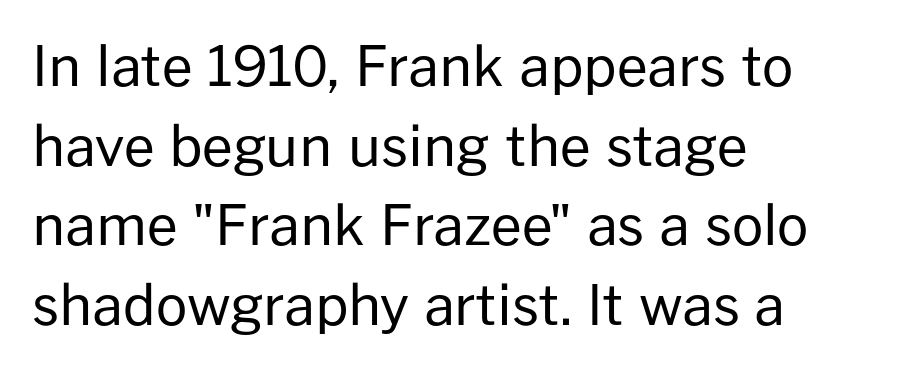
{"serif": "no", "italic": "no", "bold": "no", "weight": "regular", "width": "normal", "stroke_contrast": "low", "x_height": "medium", "monospaced": "no", "underline": "no", "align": "left", "line_spacing": "normal", "line_spacing_ratio": 1.45, "letter_spacing": "normal", "letter_spacing_em": 0.0, "glyph_px": 55}
